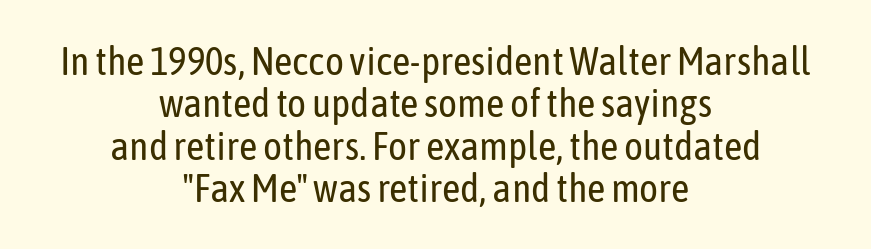
Q: Is the text bold? A: No.
Q: Is the text italic (slanted)? A: No, it is upright.
Q: Is the typeface a serif or a sans-serif typeface? A: Sans-serif.
Q: Is the text underlined? A: No.
Q: How is the paragraph aligned? A: Centered.
Q: Is the spacing between letters normal or unusually wide? A: Normal.
Q: Is the spacing between lines tight, normal or loose? A: Tight.
Q: Width (condensed, normal, or wide)? A: Condensed.
Q: Stroke contrast? A: Low.
Q: x-height? A: Medium.
Q: Monospaced? A: No.
